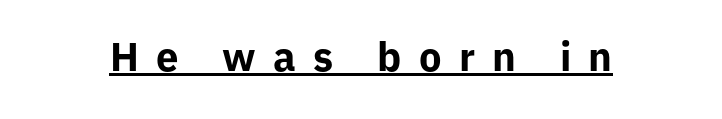
The image shows 40 px bold sans-serif type, upright; set centered, unusually wide letter spacing (+0.43 em), underlined; low stroke contrast and a medium x-height.
